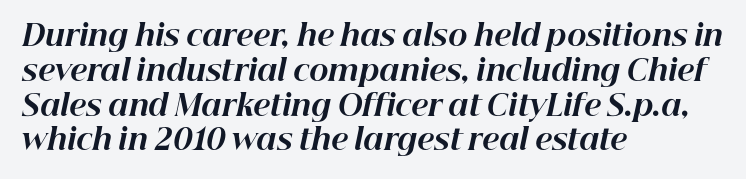
{"italic": "yes", "lean": "right", "slant_degrees": 12, "bold": "yes", "weight": "bold", "width": "normal", "stroke_contrast": "high", "x_height": "medium", "monospaced": "no", "underline": "no", "align": "left", "line_spacing_ratio": 1.2, "letter_spacing": "normal", "letter_spacing_em": 0.0, "glyph_px": 29}
